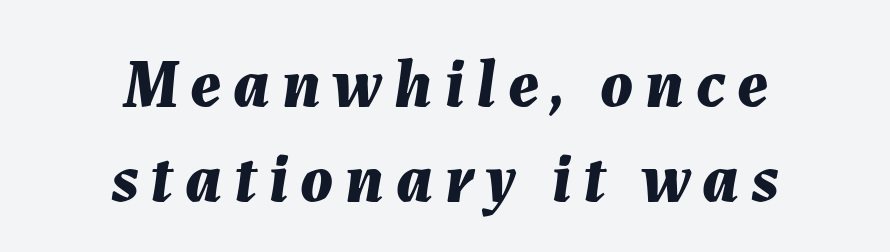
{"italic": "yes", "lean": "right", "slant_degrees": 7, "bold": "yes", "weight": "bold", "width": "normal", "stroke_contrast": "medium", "x_height": "medium", "monospaced": "no", "underline": "no", "align": "center", "line_spacing": "normal", "line_spacing_ratio": 1.39, "glyph_px": 68}
